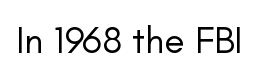
The image shows 38 px regular-weight sans-serif type, upright; set normal letter spacing, not underlined; low stroke contrast and a small x-height.
